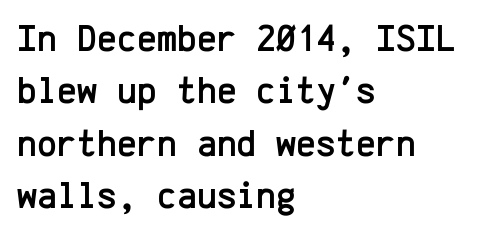
{"serif": "no", "italic": "no", "width": "normal", "stroke_contrast": "low", "x_height": "medium", "monospaced": "yes", "underline": "no", "align": "left", "line_spacing": "normal", "line_spacing_ratio": 1.38, "letter_spacing": "normal", "letter_spacing_em": 0.0, "glyph_px": 38}
